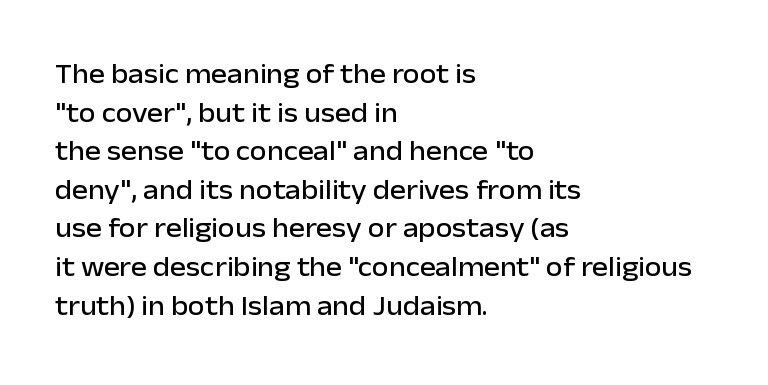
The image shows 27 px text type, upright; set left-aligned, normal line spacing (1.43x), normal letter spacing, not underlined.
